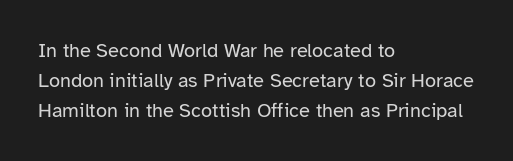
Rule under the text: the space is simply empty. Upright lettering throughout. This rendering leaves character spacing at its baseline value. If you drew a ruler down the left edge, every line would touch it. Is there much room between lines? A standard amount, neither cramped nor airy. This reads as an unemphasized weight, regular at the heaviest.
